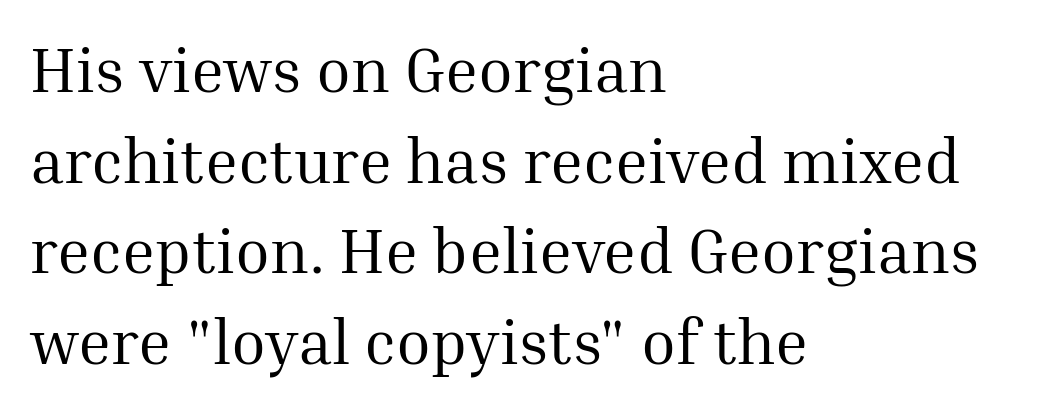
The image shows 63 px regular-weight serif type, upright; set left-aligned, normal line spacing (1.44x), normal letter spacing, not underlined; medium stroke contrast and a medium x-height.
